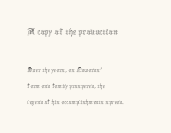
{"italic": "no", "bold": "no", "underline": "no", "align": "left", "line_spacing": "tight", "line_spacing_ratio": 1.12, "letter_spacing": "normal", "letter_spacing_em": 0.0, "larger_block": "first", "size_ratio": 1.5, "glyph_px": 21}
